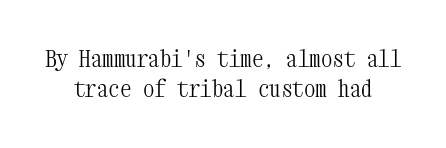
No letter is thick-stroked: the sample isn't bold. Posture: vertical. Each word holds together tightly as a unit, with standard inter-letter gaps. One glance says typical: line gaps are just what's usual.
